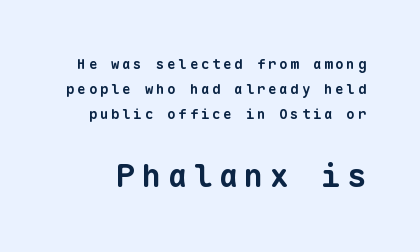
Students, this is bold: see how much ink each stroke carries. The letters march in equal steps, a hallmark of fixed-pitch type. This rendering features lettering with no underline. Visually, the bottom section dominates because its glyphs are scaled up. The line texture is sparse and dotted thanks to wide tracking. The passage shown is typeset with a sans-serif family.
